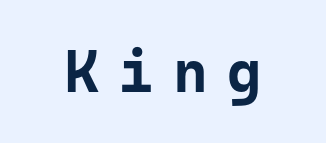
{"serif": "no", "italic": "no", "bold": "yes", "weight": "bold", "width": "normal", "stroke_contrast": "low", "x_height": "medium", "monospaced": "yes", "underline": "no", "letter_spacing": "wide", "letter_spacing_em": 0.32, "glyph_px": 60}
